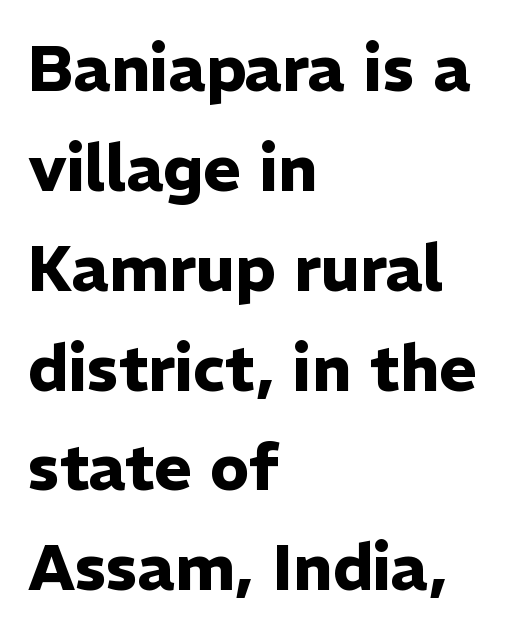
Think of a printed novel: that variable character pitch is what you see here. The baseline area is clear. In terms of letterspacing, this is plain default setting. Each glyph is drawn with heavy, bold strokes. This is the regular roman posture of the typeface. The line-height multiplier appears to be the usual default.
